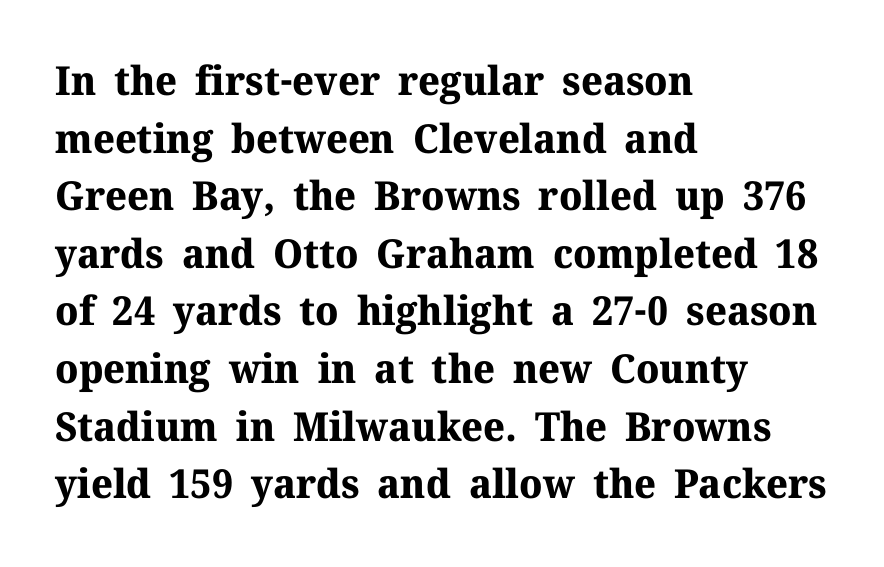
The image shows 40 px bold serif type, upright; set left-aligned, normal line spacing (1.44x), normal letter spacing, not underlined; medium stroke contrast and a medium x-height.
